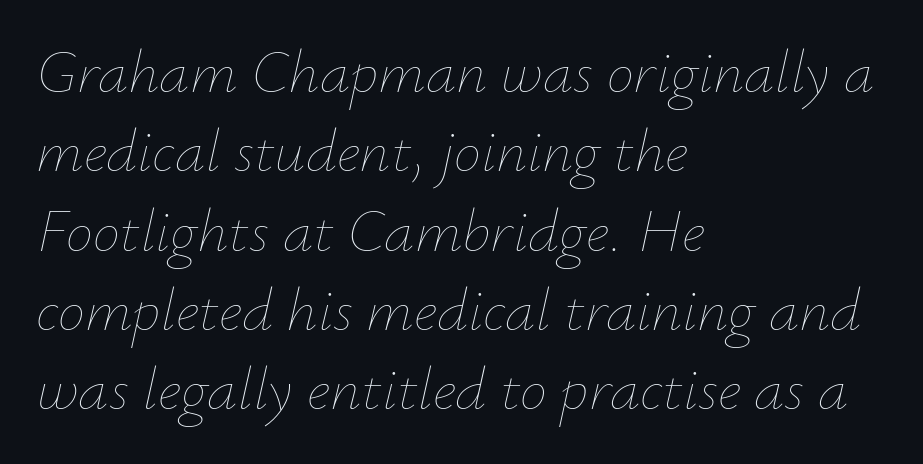
Q: Is the text bold? A: No.
Q: Is the text italic (slanted)? A: Yes, it leans right by about 12 degrees.
Q: Is the text underlined? A: No.
Q: How is the paragraph aligned? A: Left-aligned.
Q: Is the spacing between letters normal or unusually wide? A: Normal.
Q: Is the spacing between lines tight, normal or loose? A: Normal.
Q: Width (condensed, normal, or wide)? A: Normal.
Q: Stroke contrast? A: Low.
Q: x-height? A: Small.
Q: Monospaced? A: No.
